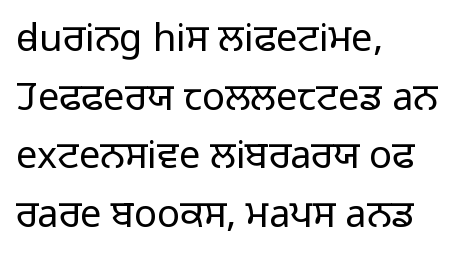
Q: Is the text bold? A: No.
Q: Is the text italic (slanted)? A: No, it is upright.
Q: Is the typeface a serif or a sans-serif typeface? A: Sans-serif.
Q: Is the text underlined? A: No.
Q: How is the paragraph aligned? A: Left-aligned.
Q: Is the spacing between letters normal or unusually wide? A: Normal.
Q: Is the spacing between lines tight, normal or loose? A: Normal.
Q: Width (condensed, normal, or wide)? A: Normal.
Q: Stroke contrast? A: Low.
Q: x-height? A: Medium.
Q: Monospaced? A: No.
